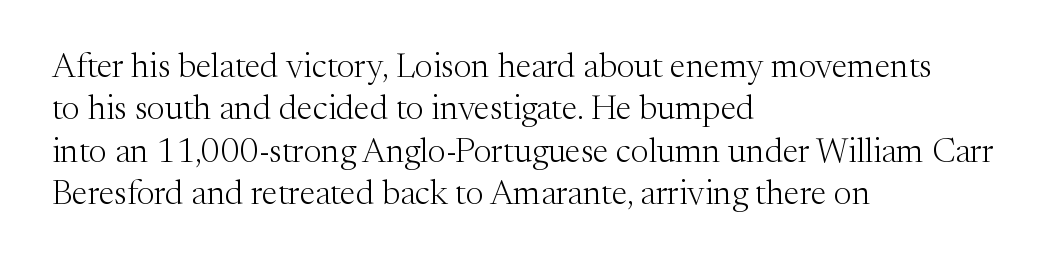
Q: Is the text bold? A: No.
Q: Is the text italic (slanted)? A: No, it is upright.
Q: Is the typeface a serif or a sans-serif typeface? A: Serif.
Q: Is the text underlined? A: No.
Q: How is the paragraph aligned? A: Left-aligned.
Q: Is the spacing between letters normal or unusually wide? A: Normal.
Q: Is the spacing between lines tight, normal or loose? A: Normal.
Q: Width (condensed, normal, or wide)? A: Normal.
Q: Stroke contrast? A: Medium.
Q: x-height? A: Medium.
Q: Monospaced? A: No.
